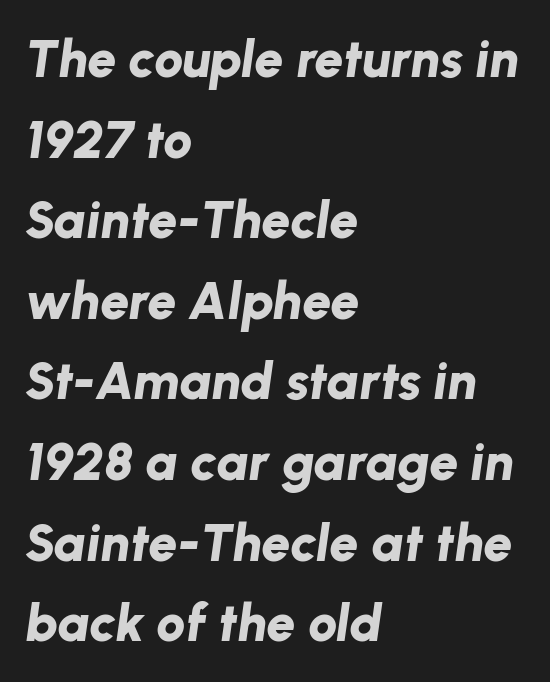
How would I describe the line gaps? Plain and ordinary. Each letter keeps its own natural width here, so spacing adapts to shape. Layout note: lines flush left. This is oblique type, the kind used for emphasis or titles.
